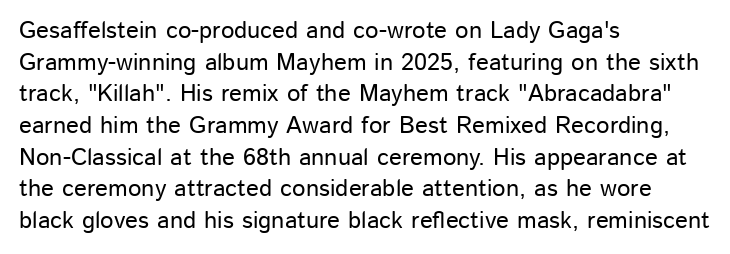
{"italic": "no", "underline": "no", "align": "left", "line_spacing": "normal", "line_spacing_ratio": 1.32, "letter_spacing": "normal", "letter_spacing_em": 0.0, "glyph_px": 24}
